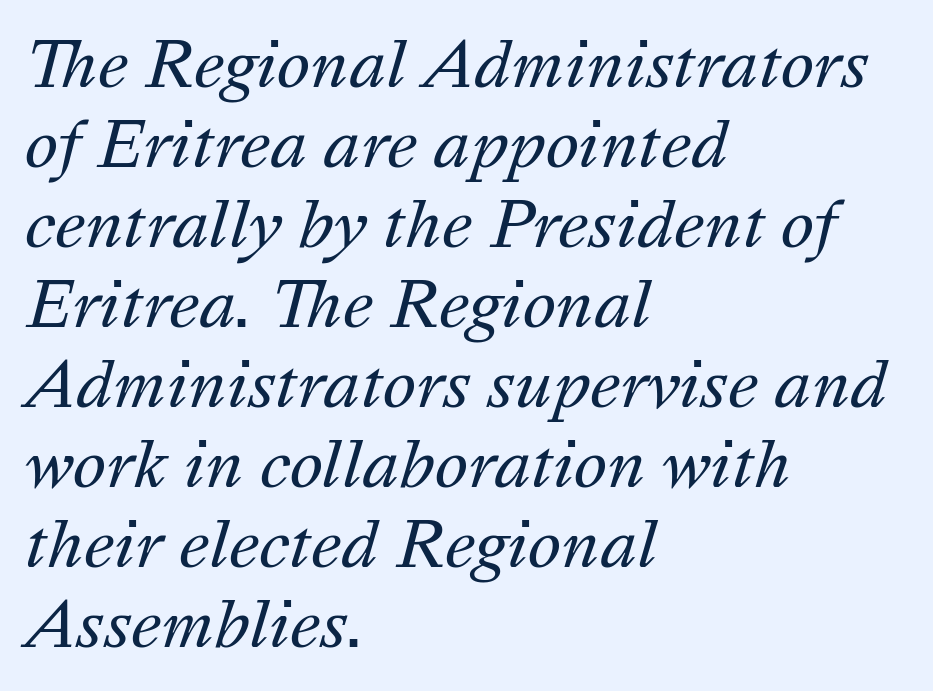
Q: Is the text bold? A: No.
Q: Is the text italic (slanted)? A: Yes, it leans right by about 16 degrees.
Q: Is the text underlined? A: No.
Q: How is the paragraph aligned? A: Left-aligned.
Q: Is the spacing between letters normal or unusually wide? A: Normal.
Q: Is the spacing between lines tight, normal or loose? A: Normal.
Q: Width (condensed, normal, or wide)? A: Normal.
Q: Stroke contrast? A: Medium.
Q: x-height? A: Medium.
Q: Monospaced? A: No.
